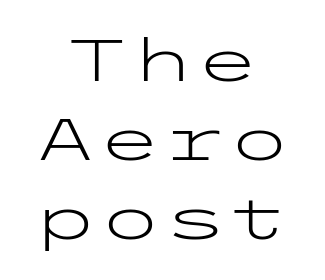
Q: Is the text bold? A: No.
Q: Is the text italic (slanted)? A: No, it is upright.
Q: Is the typeface a serif or a sans-serif typeface? A: Sans-serif.
Q: Is the text underlined? A: No.
Q: How is the paragraph aligned? A: Centered.
Q: Is the spacing between letters normal or unusually wide? A: Normal.
Q: Is the spacing between lines tight, normal or loose? A: Normal.
Q: Width (condensed, normal, or wide)? A: Wide.
Q: Stroke contrast? A: Low.
Q: x-height? A: Medium.
